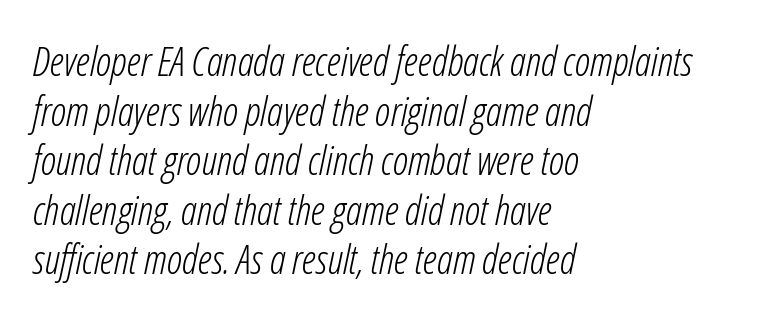
{"italic": "yes", "lean": "right", "slant_degrees": 12, "bold": "no", "weight": "light", "width": "condensed", "stroke_contrast": "low", "x_height": "medium", "monospaced": "no", "underline": "no", "align": "left", "line_spacing_ratio": 1.24, "letter_spacing": "normal", "letter_spacing_em": 0.0, "glyph_px": 40}
